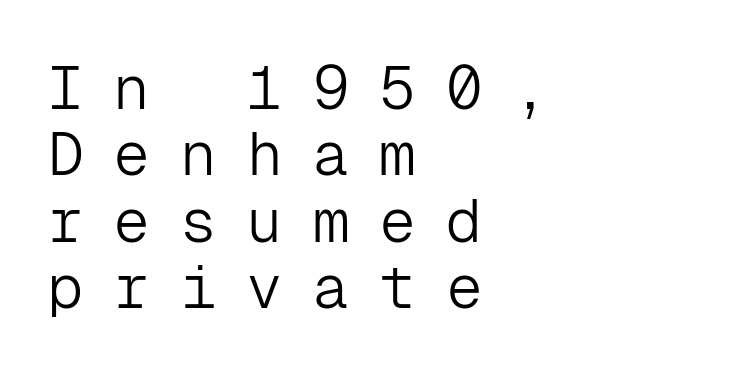
{"serif": "no", "italic": "no", "bold": "no", "weight": "light", "width": "normal", "stroke_contrast": "low", "x_height": "medium", "monospaced": "yes", "underline": "no", "align": "left", "line_spacing": "tight", "line_spacing_ratio": 1.09, "letter_spacing": "wide", "letter_spacing_em": 0.49, "glyph_px": 61}
